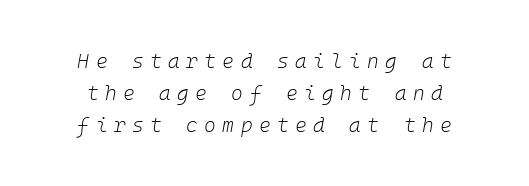
Letters rest on an invisible, unmarked baseline. Does extra space separate the letters? Yes, quite a lot of it. Slant detected: the letters are inclined. Successive baselines arrive at the customary interval.
